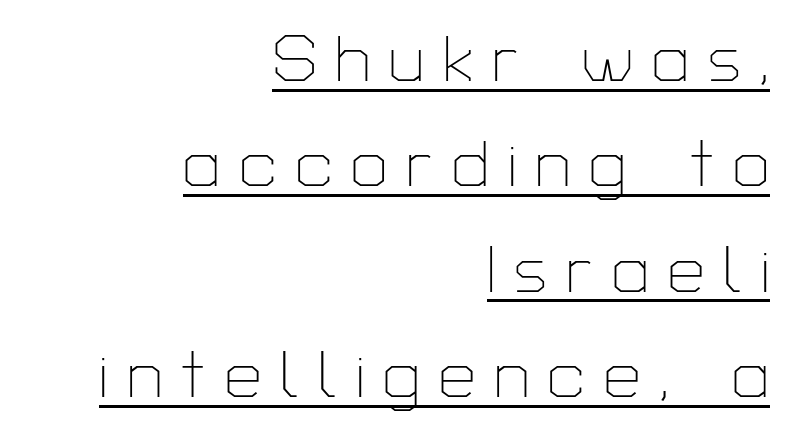
The image shows 65 px thin sans-serif type, upright; set right-aligned, normal line spacing (1.62x), unusually wide letter spacing (+0.29 em), underlined; low stroke contrast and a medium x-height.
